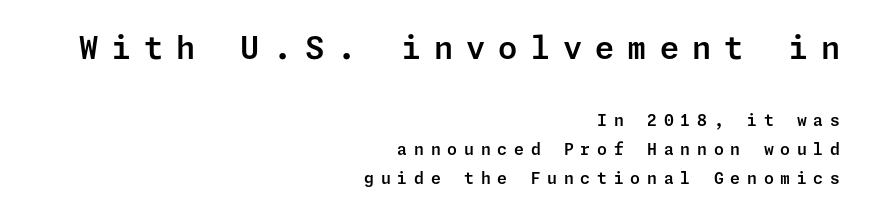
Tracking here is generous; glyphs stand well apart from one another. No feet cap the strokes, marking this as sans-serif type. Only glyphs here, with clear space below each row. One-word summary of the alignment: right. This sample uses an upright cut, with every glyph sitting square on the baseline.
